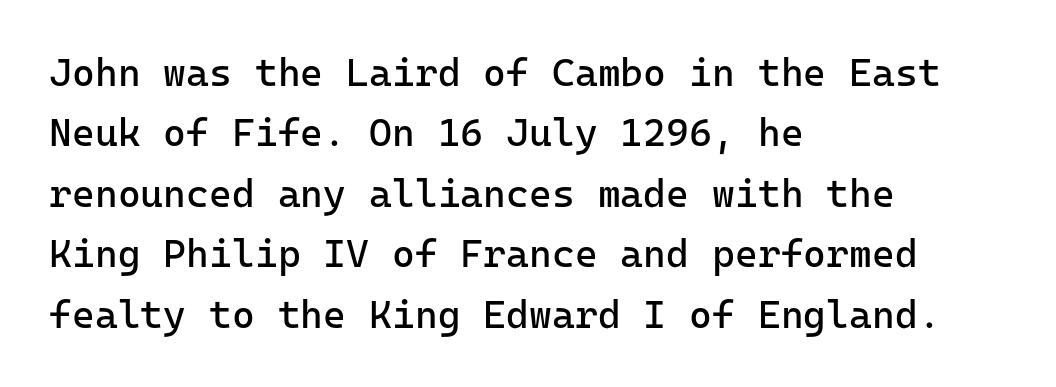
The image shows 39 px regular-weight sans-serif type, upright; set left-aligned, normal line spacing (1.55x), normal letter spacing, not underlined; low stroke contrast and a medium x-height.
